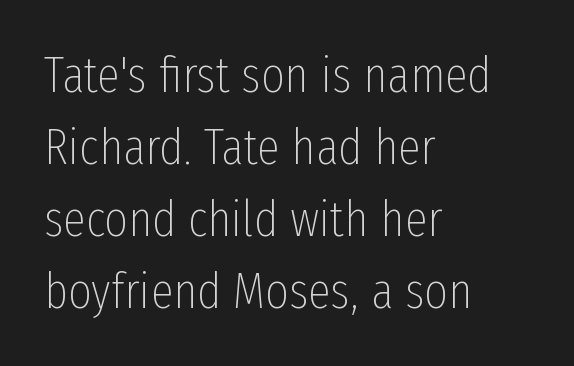
{"serif": "no", "italic": "no", "bold": "no", "weight": "thin", "width": "condensed", "stroke_contrast": "low", "x_height": "medium", "monospaced": "no", "underline": "no", "align": "left", "line_spacing": "normal", "line_spacing_ratio": 1.41, "letter_spacing": "normal", "letter_spacing_em": 0.0, "glyph_px": 51}
